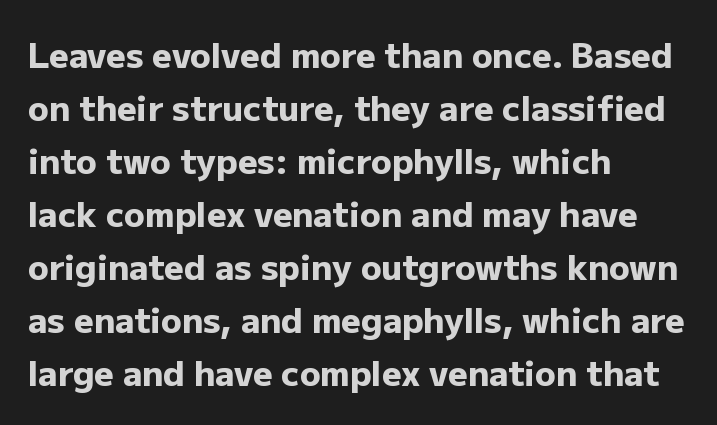
{"serif": "no", "italic": "no", "bold": "yes", "weight": "heavy", "width": "normal", "stroke_contrast": "low", "x_height": "medium", "monospaced": "no", "underline": "no", "align": "left", "line_spacing": "normal", "line_spacing_ratio": 1.56, "letter_spacing": "normal", "letter_spacing_em": 0.0, "glyph_px": 34}
